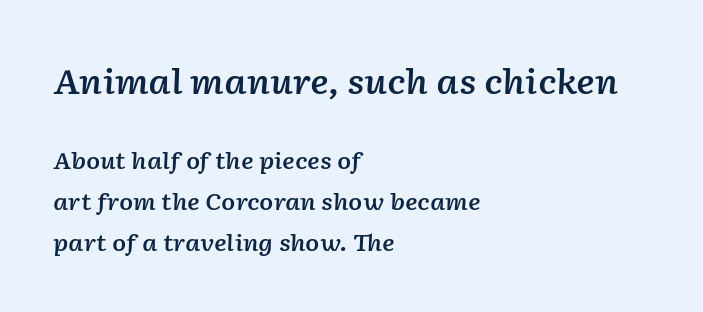
Casual observation: everything's shoved over to the left. Spacing between characters is what you'd get straight out of the box. The glyphs look as if they've been sheared to an angle. Looks like regular typesetting: each glyph gets only the width it needs. Size contrast runs from large at the top to small at the bottom. The foot of each line stays bare and open.
